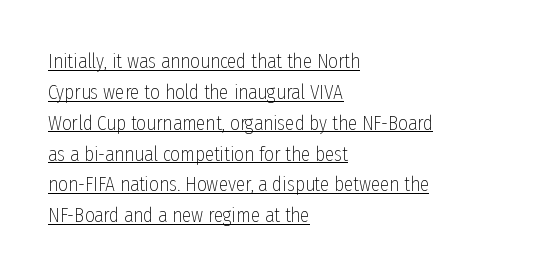
{"italic": "no", "bold": "no", "underline": "yes", "align": "left", "line_spacing": "normal", "line_spacing_ratio": 1.47, "letter_spacing": "normal", "letter_spacing_em": 0.0, "glyph_px": 21}
